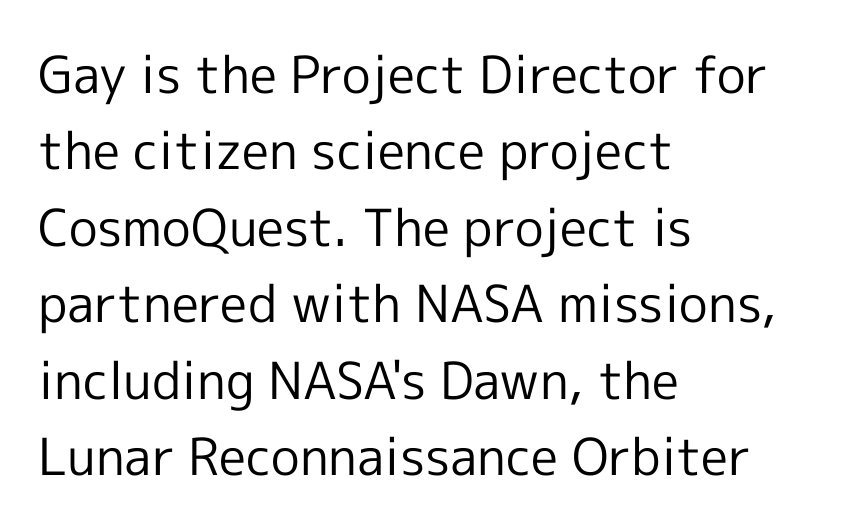
The letters advance in unequal steps, a hallmark of proportional type. Do the letters lean? They stand straight. Does the leading feel generous? No, just average. The letters look calm and open, with moderate or lighter stems. The paragraph has a hard left edge and a soft right edge. You could call the tracking neutral — neither tight nor loose.
